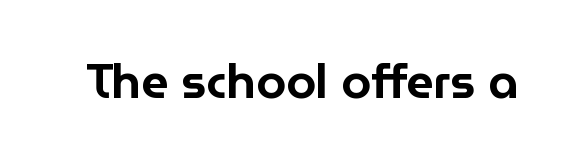
The image shows 48 px sans-serif type, upright; set normal letter spacing, not underlined; low stroke contrast and a medium x-height.
